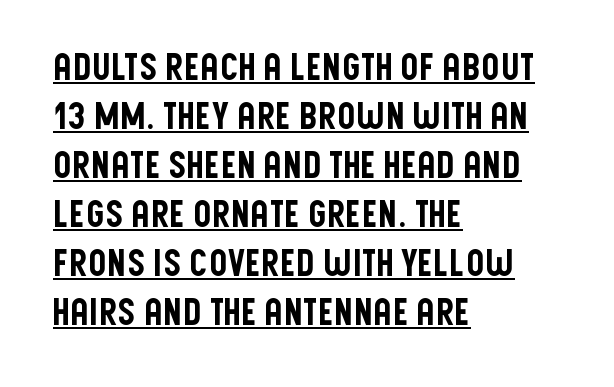
{"serif": "no", "italic": "no", "width": "condensed", "stroke_contrast": "low", "x_height": "large", "monospaced": "no", "underline": "yes", "align": "left", "line_spacing": "normal", "line_spacing_ratio": 1.36, "letter_spacing": "normal", "letter_spacing_em": 0.0, "glyph_px": 36}
